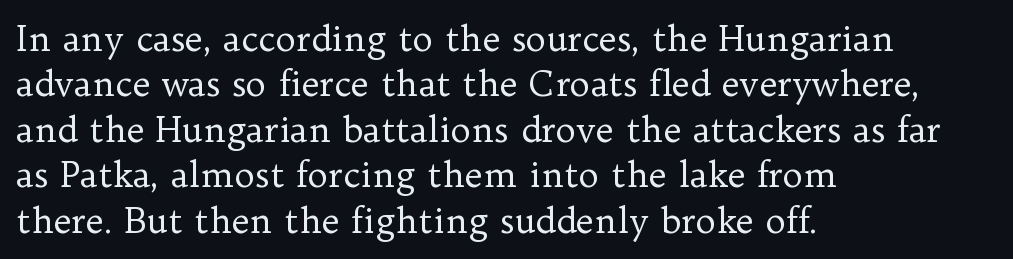
Q: Is the text bold? A: No.
Q: Is the text italic (slanted)? A: No, it is upright.
Q: Is the typeface a serif or a sans-serif typeface? A: Serif.
Q: Is the text underlined? A: No.
Q: How is the paragraph aligned? A: Left-aligned.
Q: Is the spacing between letters normal or unusually wide? A: Normal.
Q: Is the spacing between lines tight, normal or loose? A: Normal.
Q: Width (condensed, normal, or wide)? A: Normal.
Q: Stroke contrast? A: Low.
Q: x-height? A: Medium.
Q: Monospaced? A: No.
